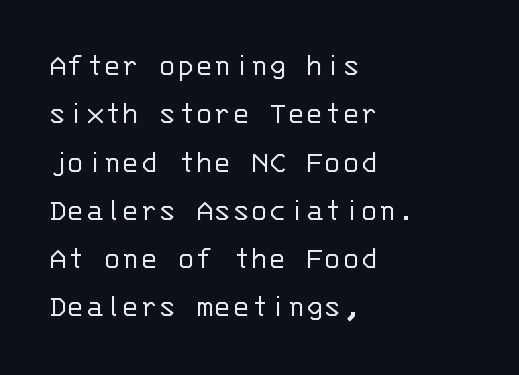
This rendering uses left alignment, leaving the right contour irregular. No word sits above an underline. The axis of the letterforms is exactly vertical. You could count columns in this text — the font is strictly monospaced.
